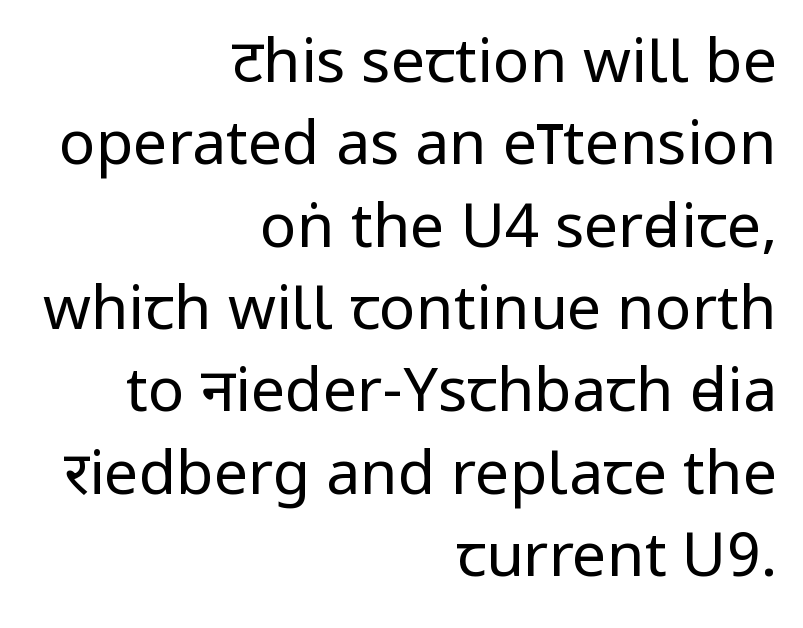
{"serif": "no", "italic": "no", "bold": "no", "weight": "regular", "width": "condensed", "stroke_contrast": "low", "x_height": "large", "monospaced": "no", "underline": "no", "align": "right", "line_spacing": "normal", "line_spacing_ratio": 1.35, "letter_spacing": "normal", "letter_spacing_em": 0.0, "glyph_px": 61}
